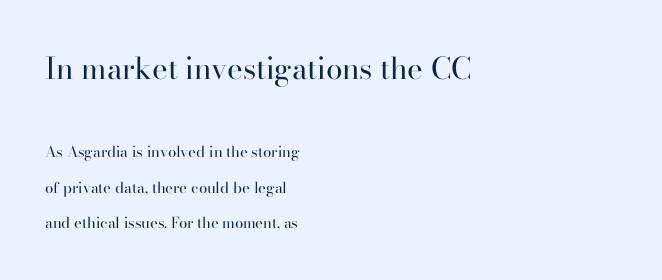
Each letter keeps its own natural width here, so spacing adapts to shape. A bare baseline throughout the passage. This block would shrink considerably if given ordinary leading; it's expanded now. The first block has been scaled up relative to the second. Italic? Not at all — the glyphs are vertical. Leftover space on each line is placed entirely after the last word.
